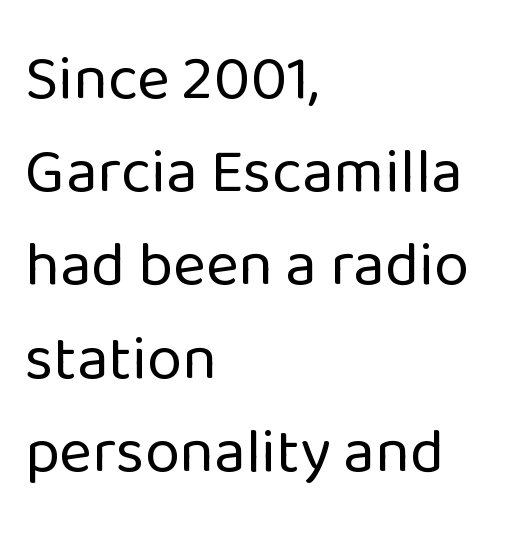
Q: Is the text bold? A: No.
Q: Is the text italic (slanted)? A: No, it is upright.
Q: Is the typeface a serif or a sans-serif typeface? A: Sans-serif.
Q: Is the text underlined? A: No.
Q: How is the paragraph aligned? A: Left-aligned.
Q: Is the spacing between letters normal or unusually wide? A: Normal.
Q: Is the spacing between lines tight, normal or loose? A: Normal.
Q: Width (condensed, normal, or wide)? A: Normal.
Q: Stroke contrast? A: Low.
Q: x-height? A: Medium.
Q: Monospaced? A: No.
